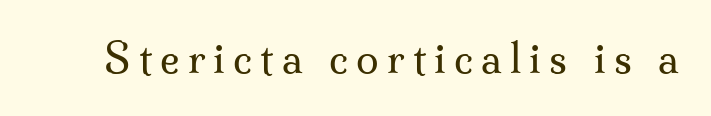
{"serif": "yes", "italic": "no", "bold": "no", "weight": "regular", "width": "normal", "stroke_contrast": "medium", "x_height": "small", "monospaced": "no", "underline": "no", "letter_spacing": "wide", "letter_spacing_em": 0.2, "glyph_px": 41}
